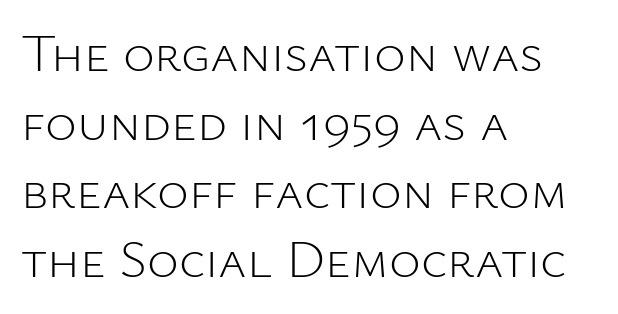
Varying glyph widths throughout — classic text-font behaviour. The gaps between neighbouring characters are ordinary and unremarkable. Stems here are at most as thick as an everyday book face. A classic flush-left, rag-right setting is used for this passage. A roman cut, with each character standing at attention.
